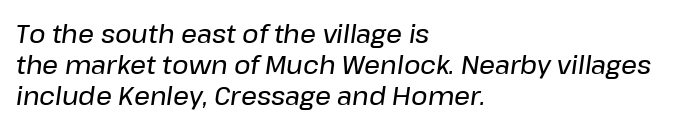
Q: Is the text italic (slanted)? A: Yes, it leans right by about 8 degrees.
Q: Is the text underlined? A: No.
Q: How is the paragraph aligned? A: Left-aligned.
Q: Is the spacing between letters normal or unusually wide? A: Normal.
